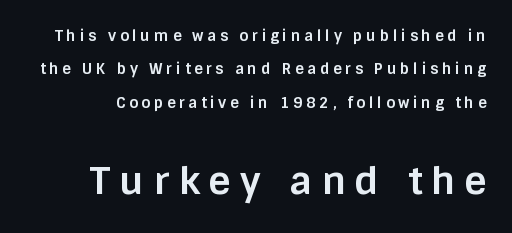
The baseline area is clear. Rows of type keep a wide berth in the vertical direction. The glyphs in this specimen are sans serif. Notice how the stems are strictly vertical — no italics here.
